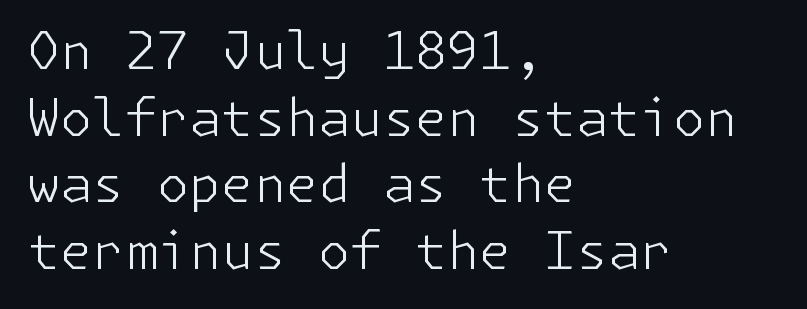
Is this a heavy cut? Hardly; it is regular or lighter. The rendering keeps characters at their native spacing. Does the type have serifs? No, each stem ends abruptly. The type sits square on the baseline with zero lean. The baseline area is clear.
